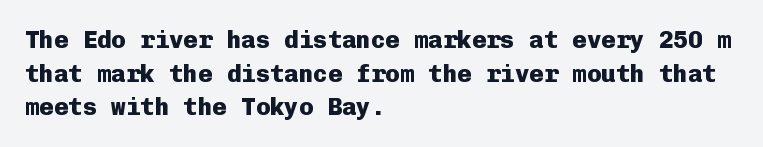
Q: Is the text bold? A: Yes.
Q: Is the text italic (slanted)? A: No, it is upright.
Q: Is the text underlined? A: No.
Q: How is the paragraph aligned? A: Left-aligned.
Q: Is the spacing between letters normal or unusually wide? A: Normal.
Q: Is the spacing between lines tight, normal or loose? A: Normal.
